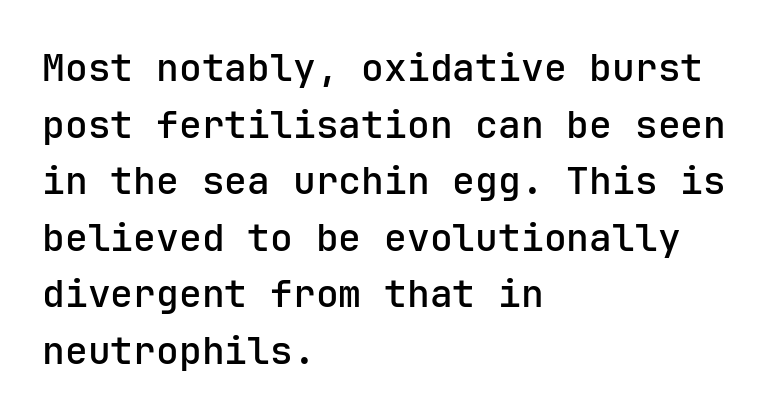
Strokes here are thickened, but only to semibold level. This rendering leaves character spacing at its baseline value. The rendering shows plain stroke endings on the letterforms — a sans-serif design. A bare baseline throughout the passage.
